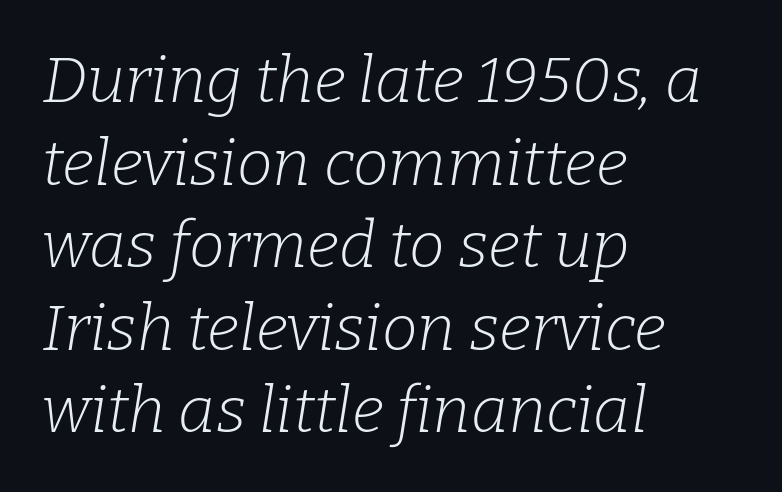
The image shows 64 px light serif type, italic (leaning right); set left-aligned, normal line spacing (1.29x), normal letter spacing, not underlined; low stroke contrast and a medium x-height.
